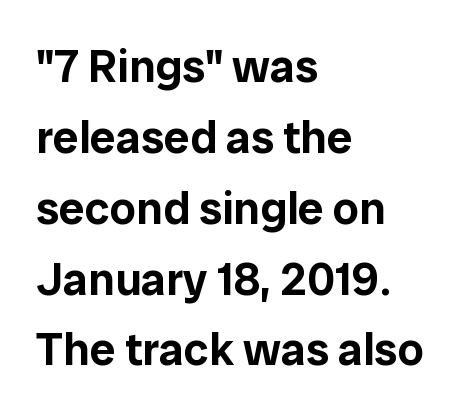
Does the lettering tilt? It doesn't — this is upright. Reading down the column, the eye jumps a familiar distance to each next line. Underlining? Definitely not there. This rendering leaves character spacing at its baseline value. Each letter keeps its own natural width here, so spacing adapts to shape. Visually the block forms a straight wall on the left and a jagged coastline on the right.
